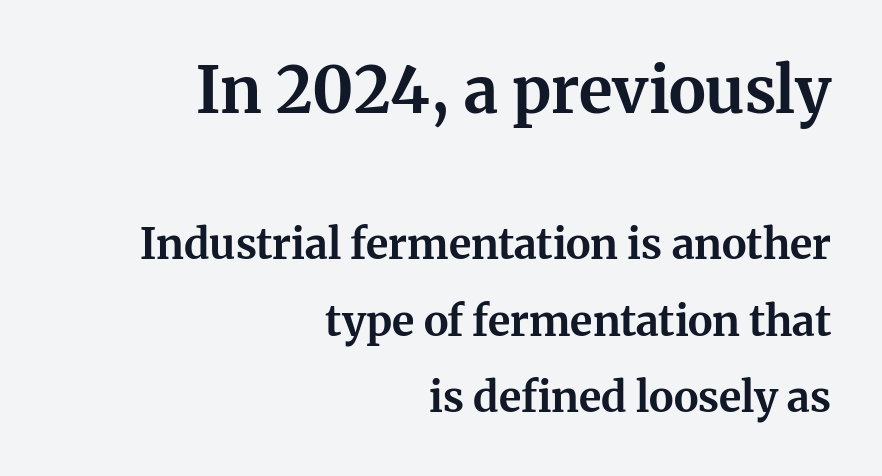
{"serif": "yes", "italic": "no", "bold": "yes", "weight": "bold", "width": "normal", "stroke_contrast": "medium", "x_height": "medium", "monospaced": "no", "underline": "no", "align": "right", "line_spacing_ratio": 1.83, "letter_spacing": "normal", "letter_spacing_em": 0.0, "larger_block": "first", "size_ratio": 1.5, "glyph_px": 63}
